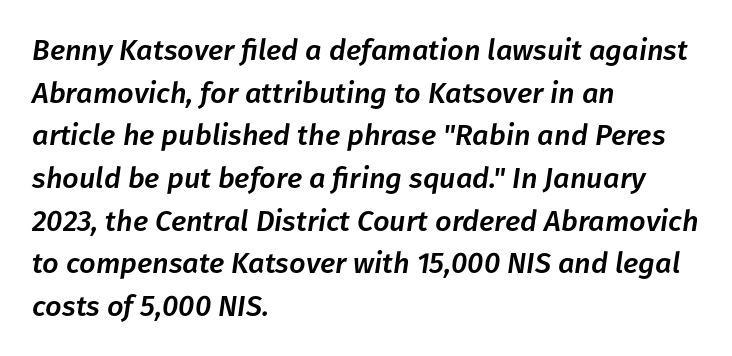
This rendering leaves character spacing at its baseline value. Designer's note — italics engaged. Spacing verdict: proportional, widths tailored to each character. Each row of text sits above clean, open space. These lines sit exactly where default settings would place them.
